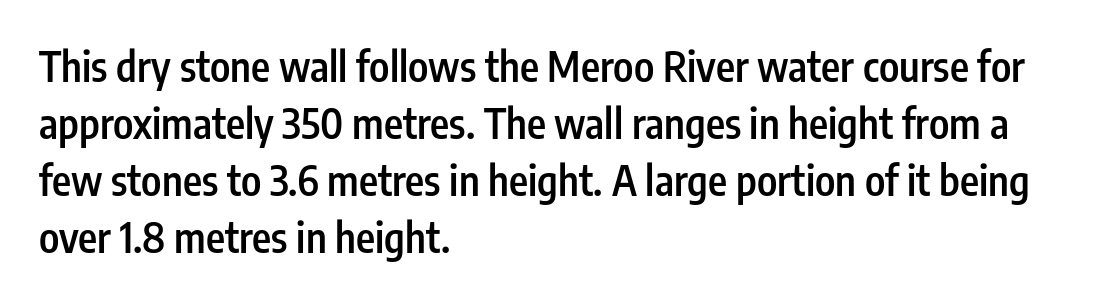
The letters advance in unequal steps, a hallmark of proportional type. In terms of posture, this sample is upright. I'd call this a sans setting — the letters go barefoot. Any mark beneath the type? The region is blank.
